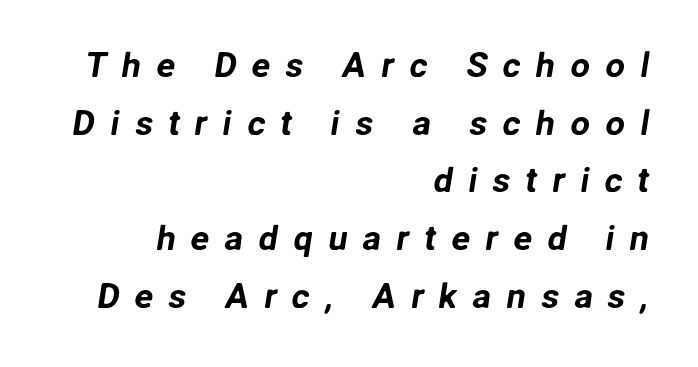
{"serif": "no", "width": "normal", "stroke_contrast": "low", "x_height": "medium", "monospaced": "no", "underline": "no", "align": "right", "line_spacing": "normal", "line_spacing_ratio": 1.65, "letter_spacing": "wide", "letter_spacing_em": 0.43, "glyph_px": 35}
